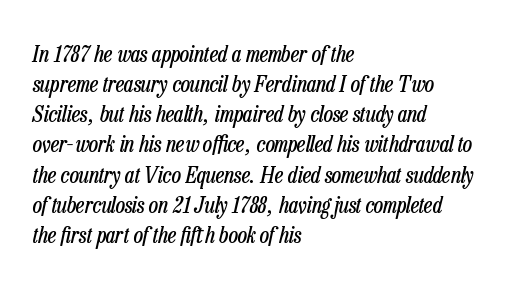
{"italic": "yes", "lean": "right", "slant_degrees": 13, "bold": "no", "underline": "no", "align": "left", "line_spacing": "normal", "line_spacing_ratio": 1.31, "letter_spacing": "normal", "letter_spacing_em": 0.0, "glyph_px": 23}
